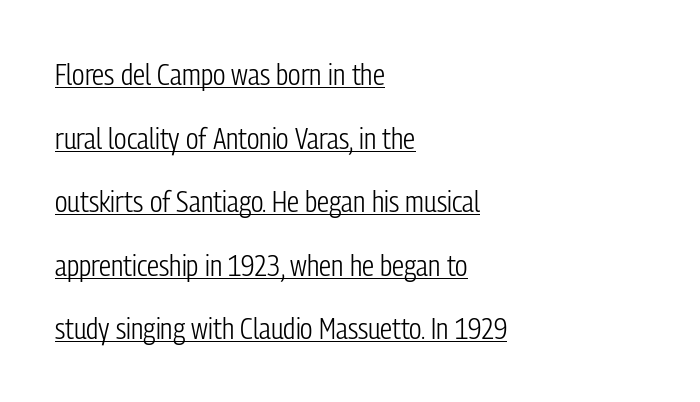
The passage is arranged the way most books set body copy — flush left. Grotesque or geometric, the face here clearly has no serifs. Nothing heavy about these letters — not bold at all. The lettering stays uniformly vertical, giving the passage a roman look.
